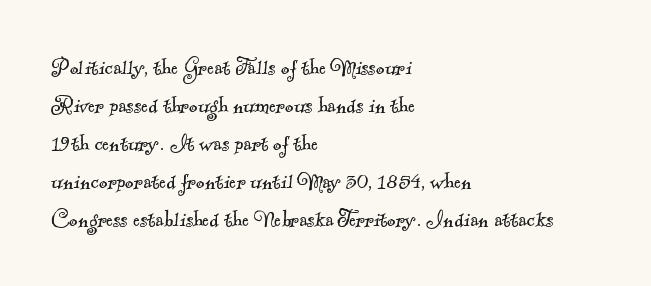
{"bold": "no", "underline": "no", "align": "left", "line_spacing": "normal", "line_spacing_ratio": 1.46, "letter_spacing": "normal", "letter_spacing_em": 0.0, "glyph_px": 26}
